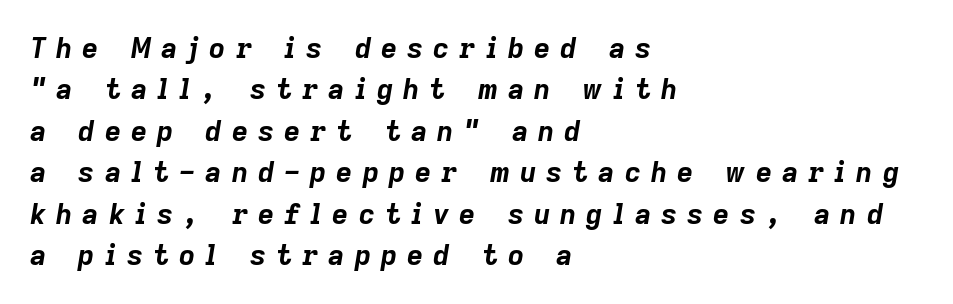
Q: Is the text bold? A: Yes.
Q: Is the text italic (slanted)? A: Yes, it leans right by about 9 degrees.
Q: Is the text underlined? A: No.
Q: How is the paragraph aligned? A: Left-aligned.
Q: Is the spacing between letters normal or unusually wide? A: Unusually wide.
Q: Is the spacing between lines tight, normal or loose? A: Normal.
Q: Width (condensed, normal, or wide)? A: Normal.
Q: Stroke contrast? A: Low.
Q: x-height? A: Medium.
Q: Monospaced? A: No.
